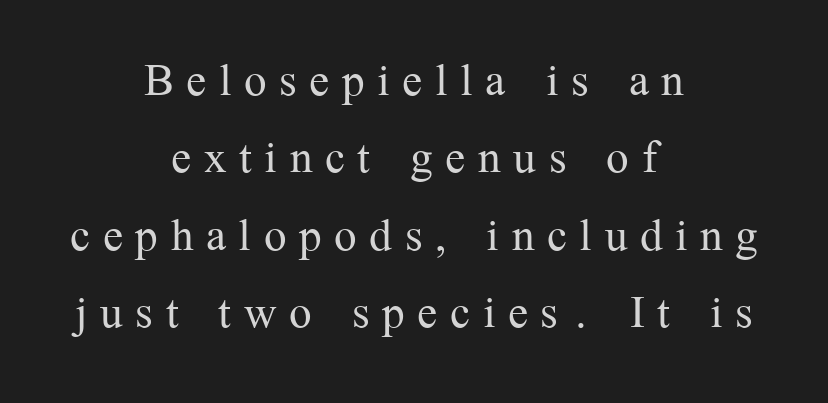
Q: Is the text bold? A: No.
Q: Is the text italic (slanted)? A: No, it is upright.
Q: Is the typeface a serif or a sans-serif typeface? A: Serif.
Q: Is the text underlined? A: No.
Q: How is the paragraph aligned? A: Centered.
Q: Is the spacing between letters normal or unusually wide? A: Unusually wide.
Q: Is the spacing between lines tight, normal or loose? A: Normal.
Q: Width (condensed, normal, or wide)? A: Normal.
Q: Stroke contrast? A: Medium.
Q: x-height? A: Medium.
Q: Monospaced? A: No.
